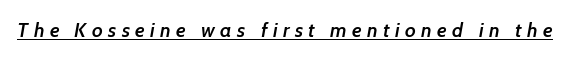
A somewhat darkened texture: the type is semibold rather than bold. Caption: expanded tracking, letters set apart. The passage shown is underscored from start to finish.
